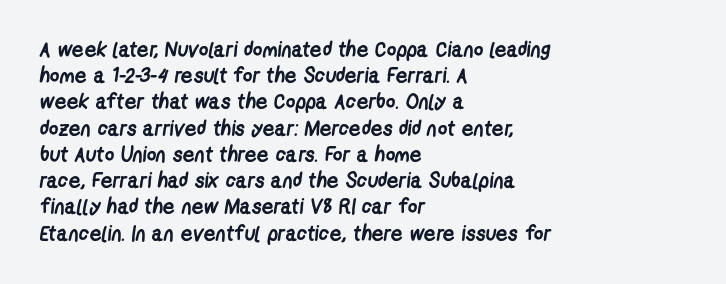
The image shows 21 px bold type; set left-aligned, normal line spacing (1.25x), normal letter spacing, not underlined.
